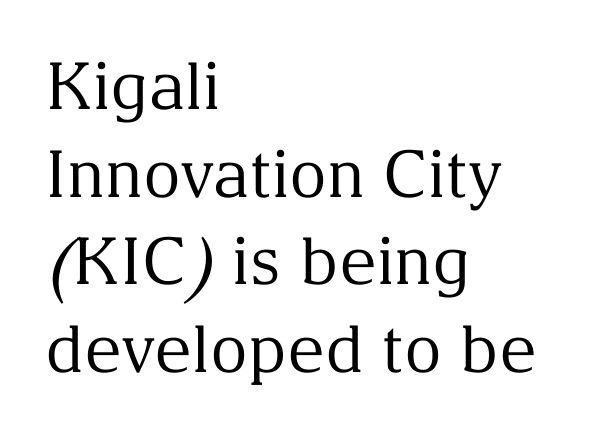
{"serif": "yes", "italic": "no", "bold": "no", "weight": "regular", "width": "normal", "stroke_contrast": "medium", "x_height": "medium", "monospaced": "no", "underline": "no", "align": "left", "line_spacing": "normal", "line_spacing_ratio": 1.35, "letter_spacing": "normal", "letter_spacing_em": 0.0, "glyph_px": 65}
